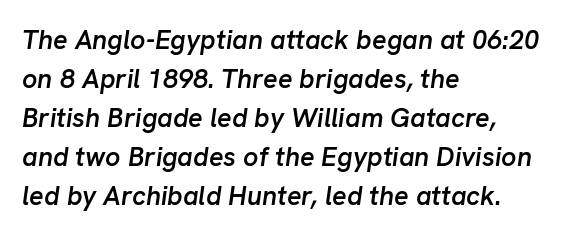
The words here are not underlined. These lines sit exactly where default settings would place them. Inter-character spacing is left at the font's built-in metrics. Would a proofreader flag this as italicized? Yes. Alignment: flush left.
